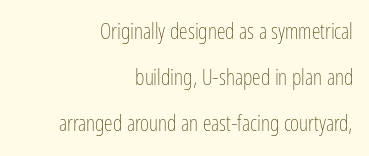
The rendering uses a large line-height, opening up the rows. Words appear dense and cohesive because spacing is normal. A bare baseline throughout the passage. Each stroke keeps to a modest, everyday thickness or less.
